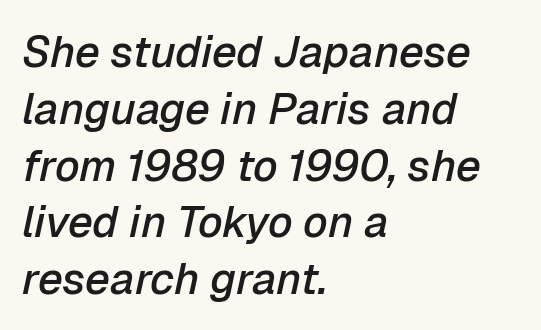
Q: Is the text bold? A: Semi-bold.
Q: Is the text italic (slanted)? A: Yes, it leans right by about 12 degrees.
Q: Is the text underlined? A: No.
Q: How is the paragraph aligned? A: Left-aligned.
Q: Is the spacing between letters normal or unusually wide? A: Normal.
Q: Is the spacing between lines tight, normal or loose? A: Normal.
Q: Width (condensed, normal, or wide)? A: Normal.
Q: Stroke contrast? A: Low.
Q: x-height? A: Medium.
Q: Monospaced? A: No.
